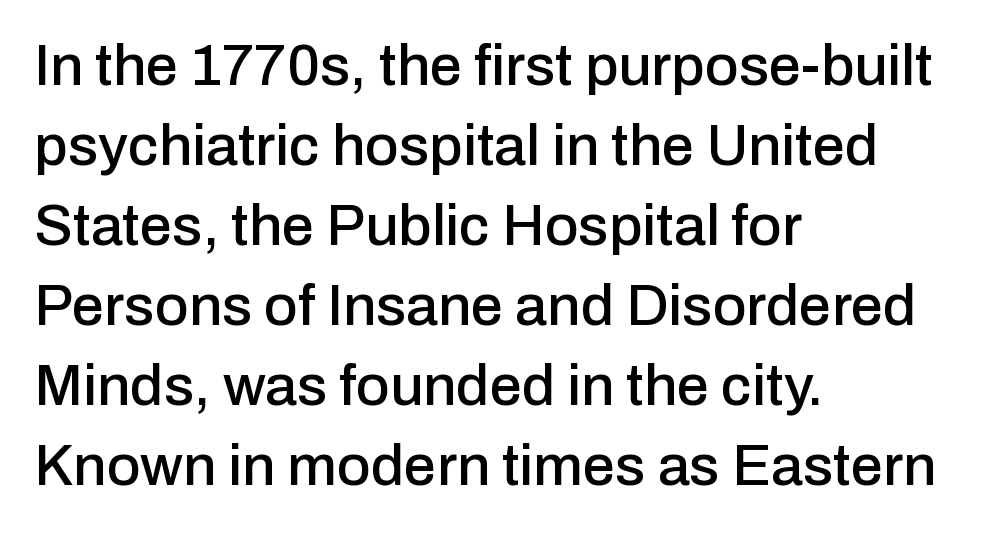
Is there any slant? The stems are plumb. These lines are rendered in a variable-pitch font. The words here are not underlined. Notice how the passage keeps a crisp vertical edge on the left only. Between one letter and the next there's only the usual sliver of space.
